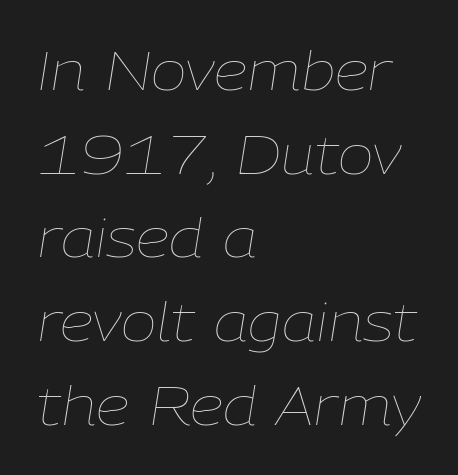
The image shows 54 px thin type, italic (leaning right); set left-aligned, normal line spacing (1.55x), normal letter spacing, not underlined; low stroke contrast and a medium x-height.
